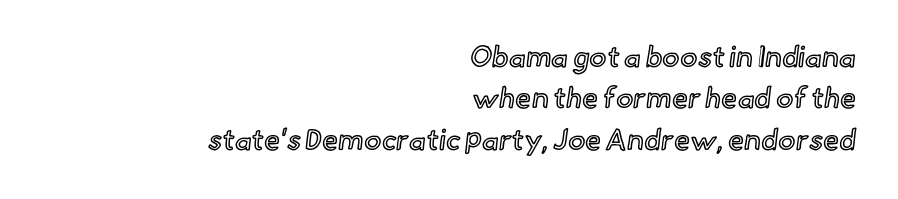
{"width": "normal", "x_height": "small", "monospaced": "no", "underline": "no", "align": "right", "line_spacing": "normal", "line_spacing_ratio": 1.43, "letter_spacing": "normal", "letter_spacing_em": 0.0, "glyph_px": 29}
